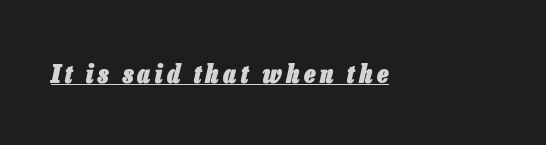
Q: Is the text bold? A: Yes.
Q: Is the text italic (slanted)? A: Yes, it leans right by about 13 degrees.
Q: Is the text underlined? A: Yes.
